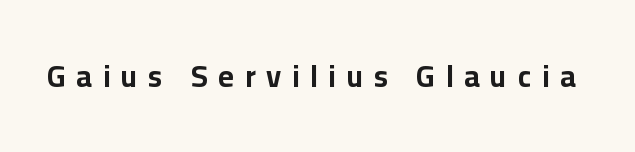
Q: Is the text bold? A: Yes.
Q: Is the text italic (slanted)? A: No, it is upright.
Q: Is the typeface a serif or a sans-serif typeface? A: Sans-serif.
Q: Is the text underlined? A: No.
Q: Is the spacing between letters normal or unusually wide? A: Unusually wide.
Q: Width (condensed, normal, or wide)? A: Normal.
Q: Stroke contrast? A: Low.
Q: x-height? A: Medium.
Q: Monospaced? A: No.
